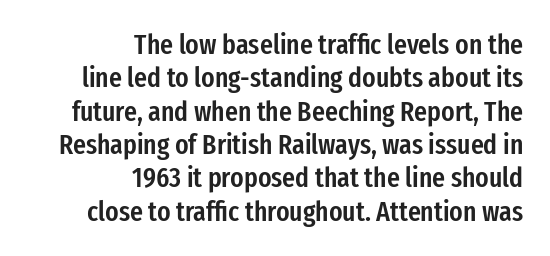
The image shows 28 px semibold, condensed sans-serif type, upright; set right-aligned, line spacing 1.19x, normal letter spacing, not underlined; low stroke contrast and a medium x-height.
